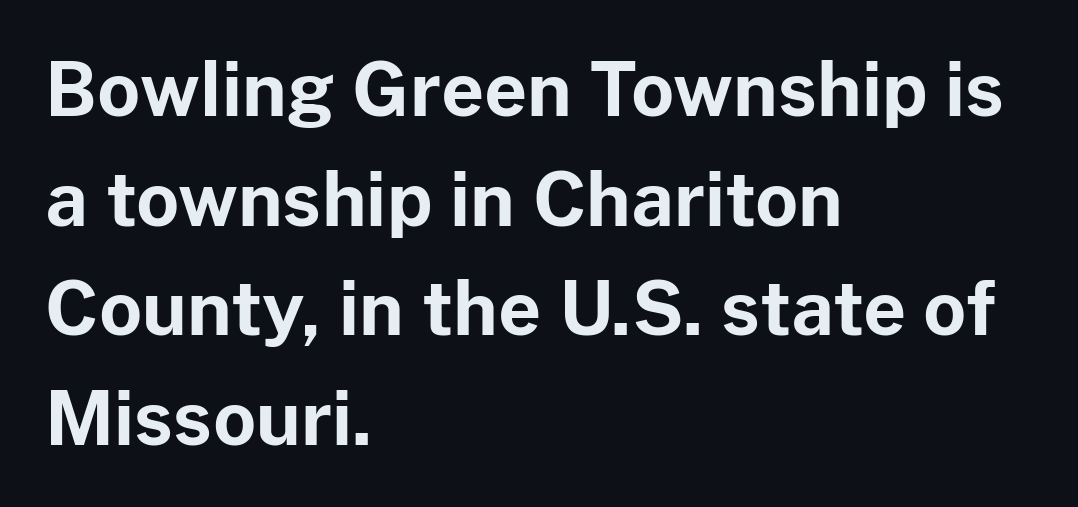
Short and long lines alike share a common starting point at left. The lettering stays uniformly vertical, giving the passage a roman look. If you measured baseline to baseline, you'd find a middling distance. The area under the type is left untouched. Each letter keeps its own natural width here, so spacing adapts to shape.
